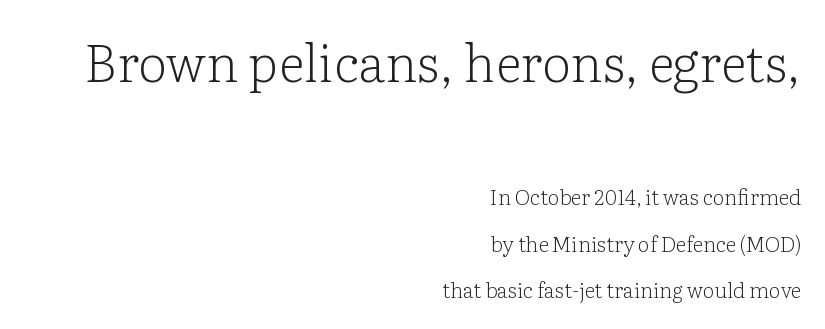
Line endings align vertically; line beginnings do not. How are the letters spaced? Ordinarily, with no added tracking. The rendering uses natural spacing where letterforms have individual widths. Underlining? Definitely not there.
